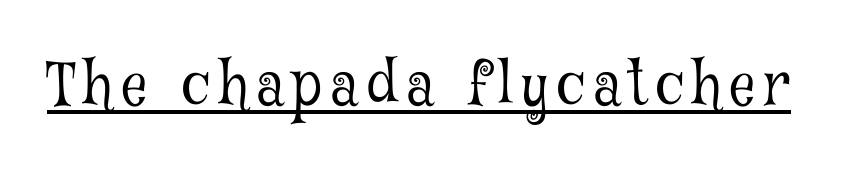
The image shows 58 px light, condensed serif type, upright; set underlined; low stroke contrast and a medium x-height.
